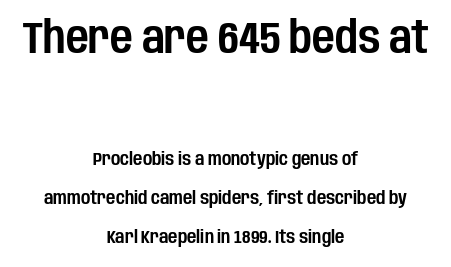
Q: Is the text italic (slanted)? A: No, it is upright.
Q: Is the typeface a serif or a sans-serif typeface? A: Sans-serif.
Q: Is the text underlined? A: No.
Q: How is the paragraph aligned? A: Centered.
Q: Is the spacing between letters normal or unusually wide? A: Normal.
Q: Is the spacing between lines tight, normal or loose? A: Loose.
Q: Which block of text is set in a larger size, the first (top) or the second (bottom)? A: The first (top) one.
Q: Width (condensed, normal, or wide)? A: Condensed.
Q: Stroke contrast? A: Low.
Q: x-height? A: Large.
Q: Monospaced? A: No.
